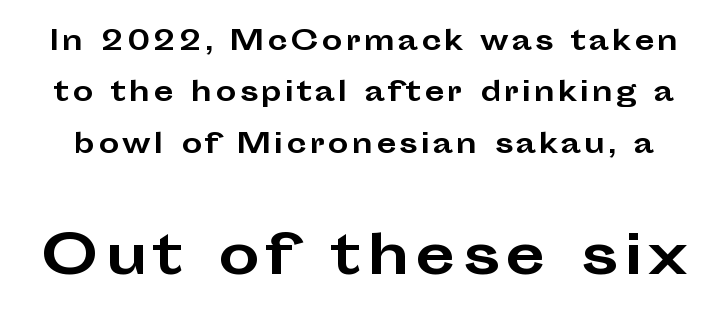
{"serif": "no", "italic": "no", "bold": "yes", "weight": "bold", "width": "wide", "stroke_contrast": "low", "x_height": "medium", "monospaced": "no", "underline": "no", "line_spacing": "loose", "line_spacing_ratio": 1.98, "larger_block": "second", "size_ratio": 2.0, "glyph_px": 52}
